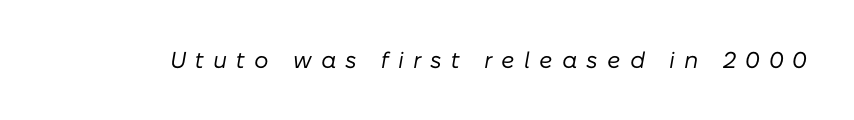
The image shows 23 px text type, italic (leaning right); set unusually wide letter spacing (+0.39 em), not underlined.
